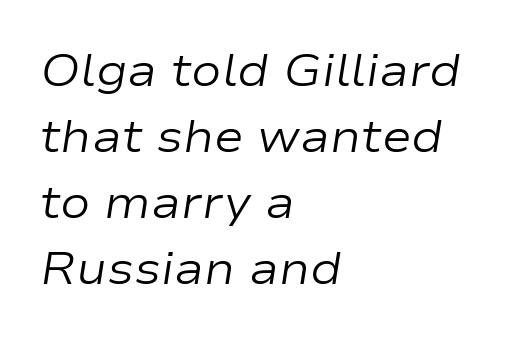
Compared with typical paragraphs, the rows here are spaced about the same. A classic flush-left, rag-right setting is used for this passage. Stroke thickness stays within the range of a standard reading face or lighter. The font's italic variant was chosen for this text. Between one letter and the next there's only the usual sliver of space.
